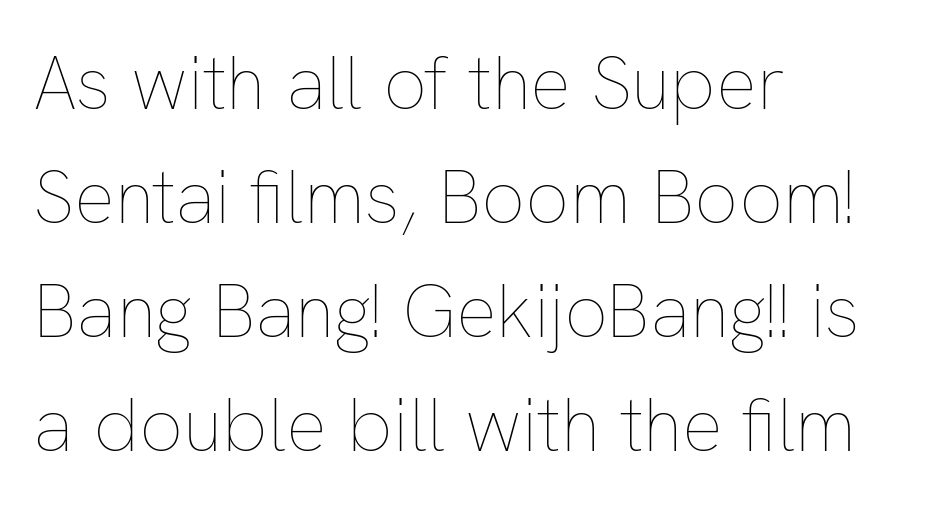
The image shows 76 px thin type, upright; set left-aligned, normal line spacing (1.5x), normal letter spacing, not underlined; low stroke contrast and a medium x-height.
